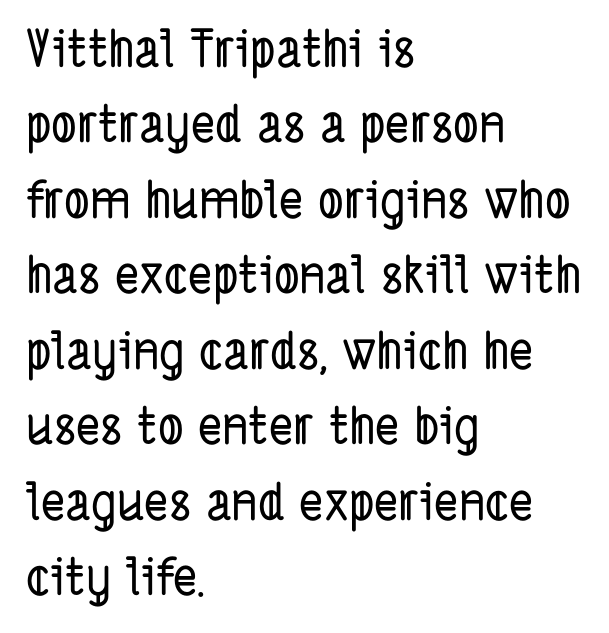
{"serif": "no", "width": "condensed", "stroke_contrast": "low", "x_height": "medium", "monospaced": "no", "underline": "no", "align": "left", "line_spacing": "normal", "line_spacing_ratio": 1.48, "letter_spacing": "normal", "letter_spacing_em": 0.0, "glyph_px": 51}
